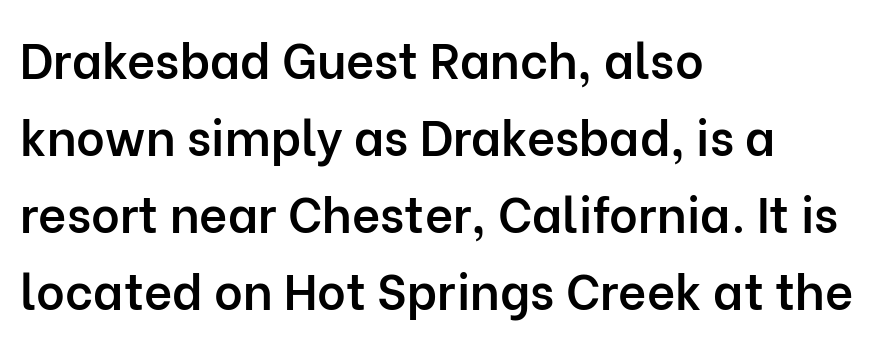
{"serif": "no", "italic": "no", "bold": "semi", "weight": "semibold", "width": "normal", "stroke_contrast": "low", "x_height": "medium", "monospaced": "no", "underline": "no", "align": "left", "line_spacing": "normal", "line_spacing_ratio": 1.57, "letter_spacing": "normal", "letter_spacing_em": 0.0, "glyph_px": 49}
